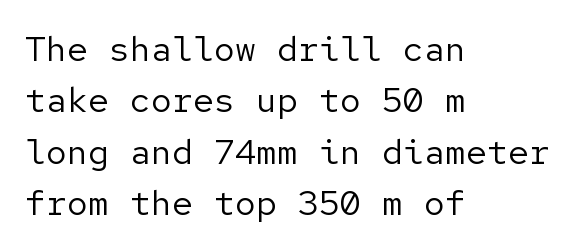
The image shows 35 px regular-weight sans-serif type, upright; set left-aligned, normal line spacing (1.47x), normal letter spacing, not underlined; low stroke contrast and a medium x-height.
